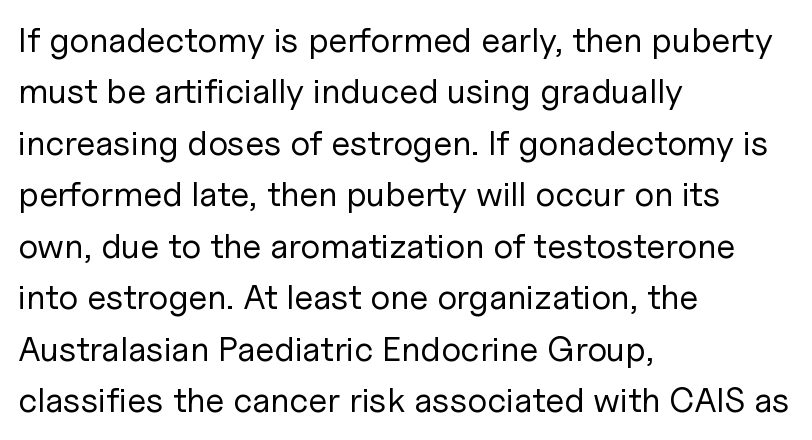
Type without underlining. Ink coverage per letter is moderate at most. Ascenders rise straight up at ninety degrees. Caption: multi-line text, flush left, ragged right. Nobody touched the tracking dial on this one. No feet cap the strokes, marking this as sans-serif type.
